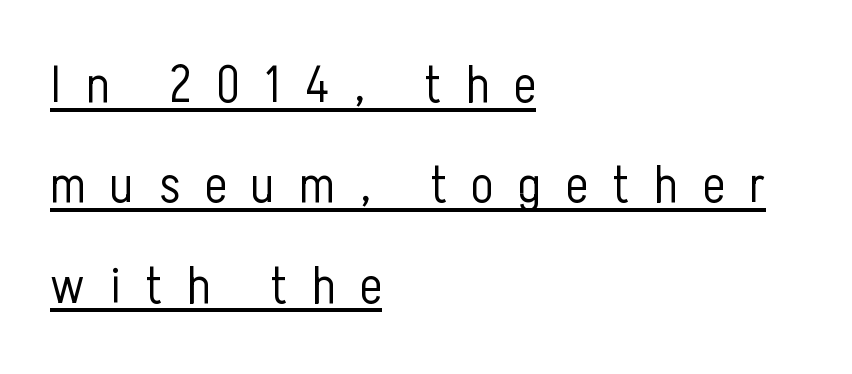
The image shows 52 px light, condensed sans-serif type, upright; set left-aligned, loose line spacing (1.93x), unusually wide letter spacing (+0.48 em), underlined; low stroke contrast and a medium x-height.
